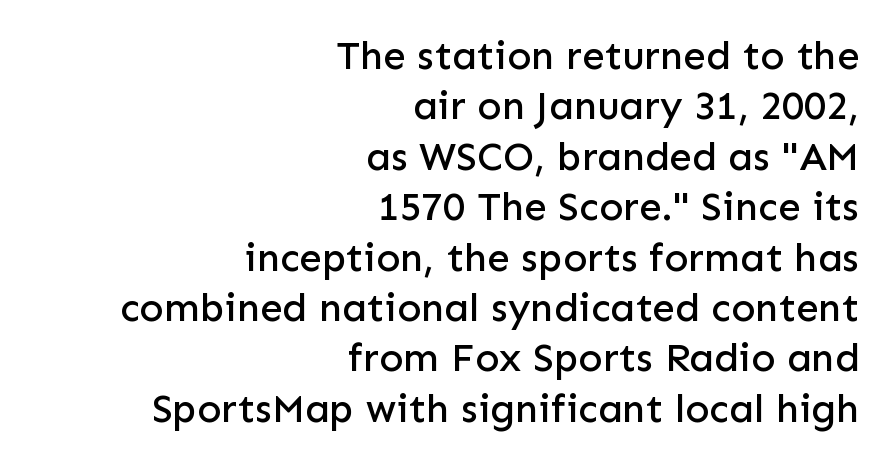
The image shows 40 px sans-serif type, upright; set right-aligned, normal line spacing (1.26x), normal letter spacing, not underlined; low stroke contrast and a medium x-height.
